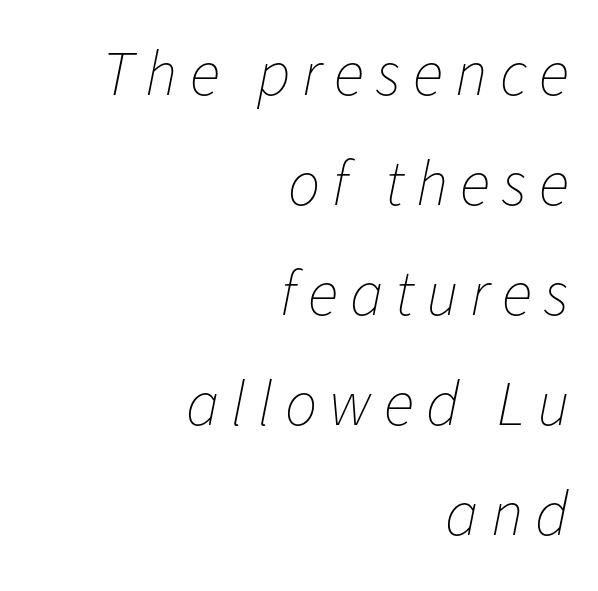
Q: Is the text bold? A: No.
Q: Is the text italic (slanted)? A: Yes, it leans right by about 11 degrees.
Q: Is the text underlined? A: No.
Q: How is the paragraph aligned? A: Right-aligned.
Q: Width (condensed, normal, or wide)? A: Normal.
Q: Stroke contrast? A: Low.
Q: x-height? A: Medium.
Q: Monospaced? A: No.
